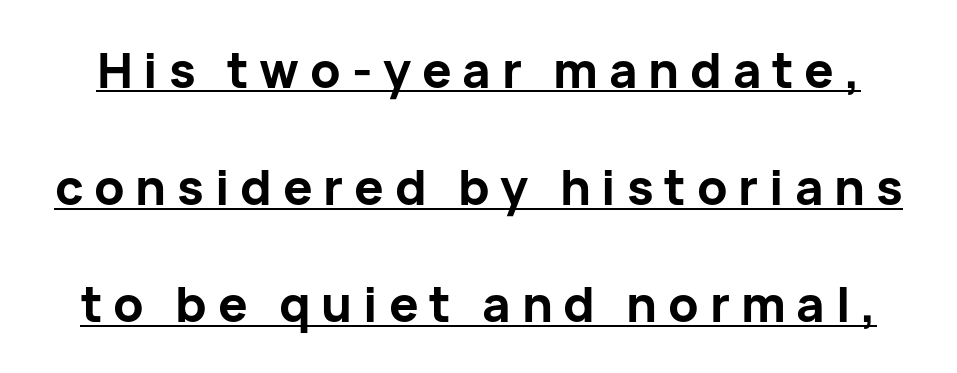
{"serif": "no", "italic": "no", "bold": "yes", "weight": "bold", "width": "normal", "stroke_contrast": "low", "x_height": "medium", "monospaced": "no", "underline": "yes", "line_spacing": "loose", "line_spacing_ratio": 2.39, "letter_spacing": "wide", "letter_spacing_em": 0.22, "glyph_px": 49}
